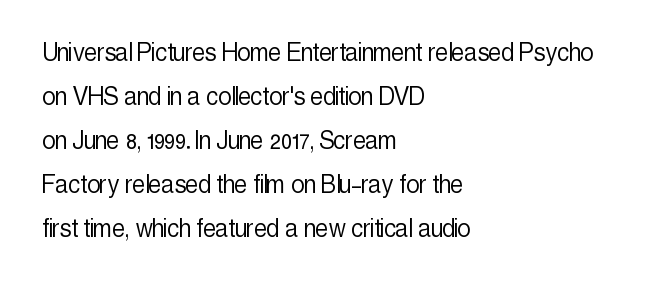
Q: Is the text bold? A: No.
Q: Is the text italic (slanted)? A: No, it is upright.
Q: Is the typeface a serif or a sans-serif typeface? A: Sans-serif.
Q: Is the text underlined? A: No.
Q: How is the paragraph aligned? A: Left-aligned.
Q: Is the spacing between letters normal or unusually wide? A: Normal.
Q: Is the spacing between lines tight, normal or loose? A: Normal.
Q: Width (condensed, normal, or wide)? A: Condensed.
Q: x-height? A: Medium.
Q: Monospaced? A: No.
